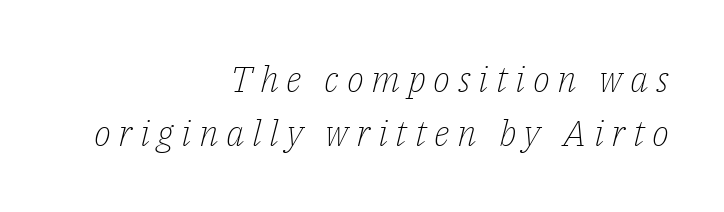
Little horizontal feet cap the strokes, marking this as serif type. Has an underline been added? It has not. A student would call this right alignment; a typographer would say flush right, rag left. Counters stay open thanks to moderate or lighter strokes.
